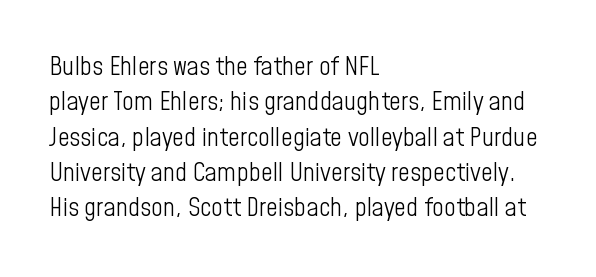
{"italic": "no", "bold": "no", "underline": "no", "align": "left", "line_spacing": "normal", "line_spacing_ratio": 1.36, "letter_spacing": "normal", "letter_spacing_em": 0.0, "glyph_px": 26}
